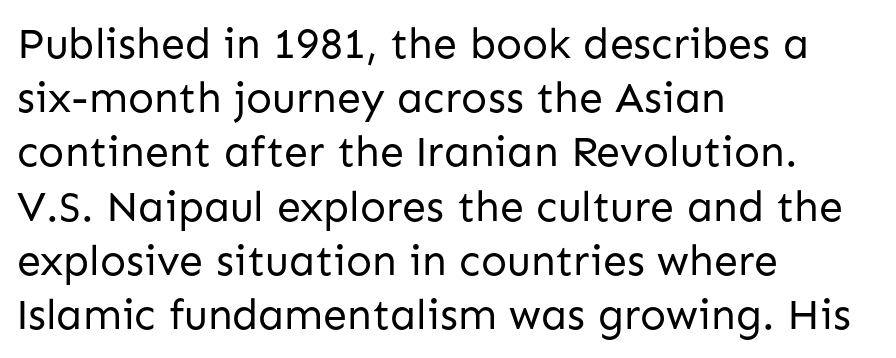
The image shows 43 px regular-weight sans-serif type, upright; set left-aligned, normal line spacing (1.26x), normal letter spacing, not underlined; low stroke contrast and a medium x-height.
